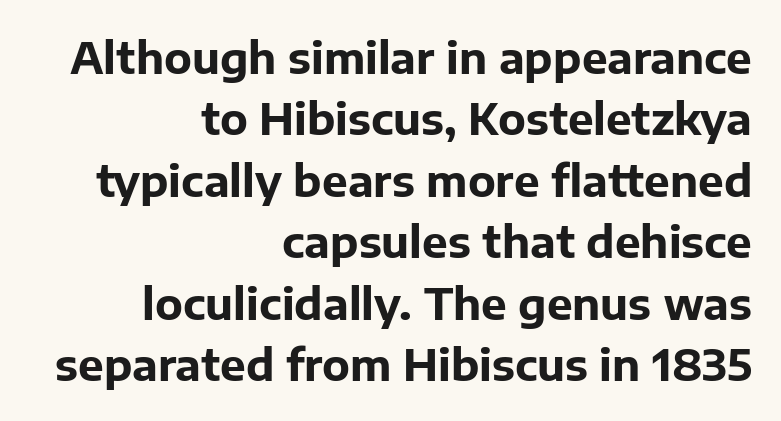
{"serif": "no", "italic": "no", "bold": "yes", "weight": "bold", "width": "normal", "stroke_contrast": "low", "x_height": "medium", "monospaced": "no", "underline": "no", "align": "right", "line_spacing": "normal", "line_spacing_ratio": 1.43, "letter_spacing": "normal", "letter_spacing_em": 0.0, "glyph_px": 43}
